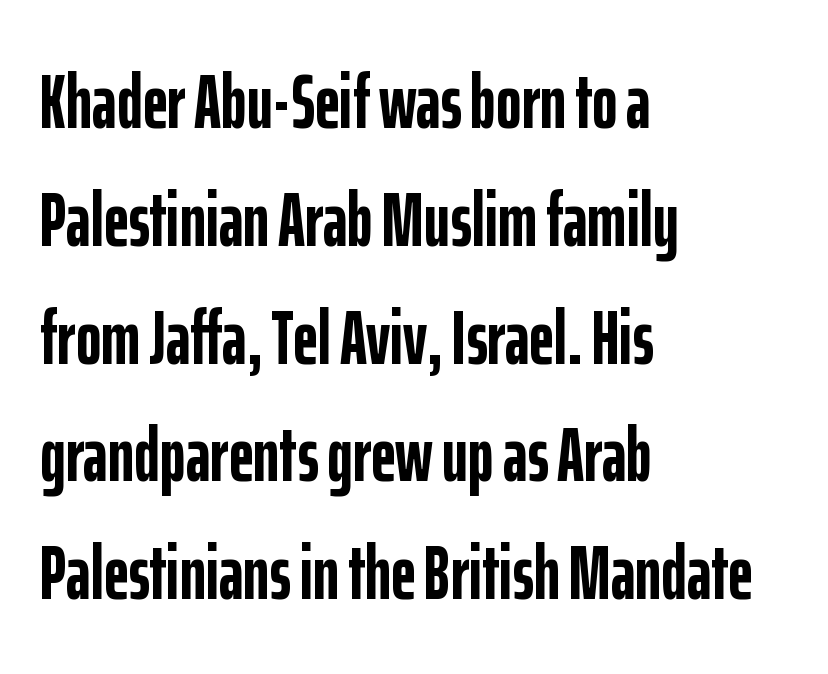
{"serif": "no", "italic": "no", "bold": "yes", "weight": "semibold", "width": "condensed", "stroke_contrast": "low", "x_height": "medium", "monospaced": "no", "underline": "no", "align": "left", "line_spacing": "normal", "line_spacing_ratio": 1.53, "letter_spacing": "normal", "letter_spacing_em": 0.0, "glyph_px": 77}
